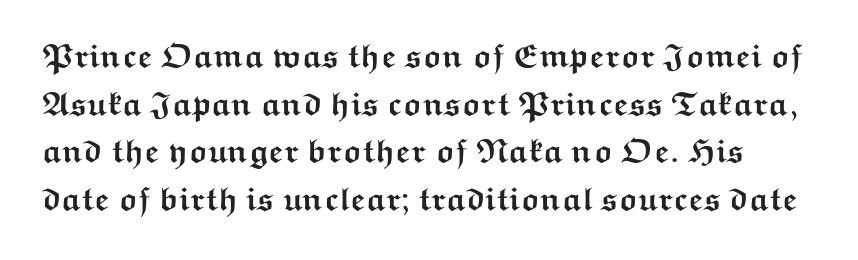
Q: Is the text bold? A: Yes.
Q: Is the text italic (slanted)? A: No, it is upright.
Q: Is the typeface a serif or a sans-serif typeface? A: Sans-serif.
Q: Is the text underlined? A: No.
Q: Is the spacing between letters normal or unusually wide? A: Normal.
Q: Is the spacing between lines tight, normal or loose? A: Normal.
Q: Width (condensed, normal, or wide)? A: Wide.
Q: Stroke contrast? A: Medium.
Q: x-height? A: Medium.
Q: Monospaced? A: No.
